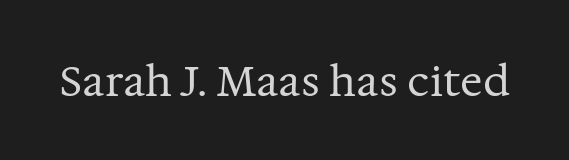
The image shows 42 px regular-weight serif type, upright; set normal letter spacing, not underlined; medium stroke contrast and a medium x-height.
